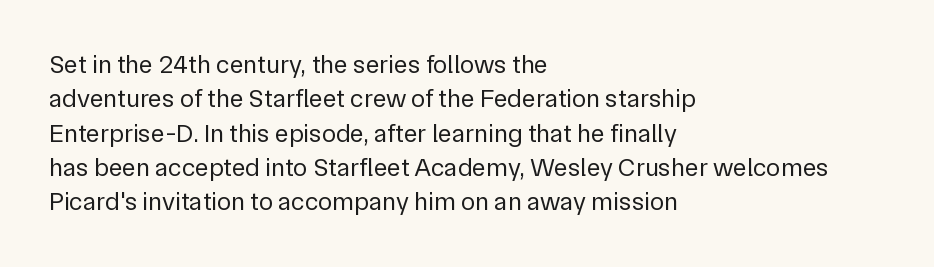
The image shows 26 px text type, upright; set left-aligned, normal line spacing (1.32x), normal letter spacing, not underlined.
